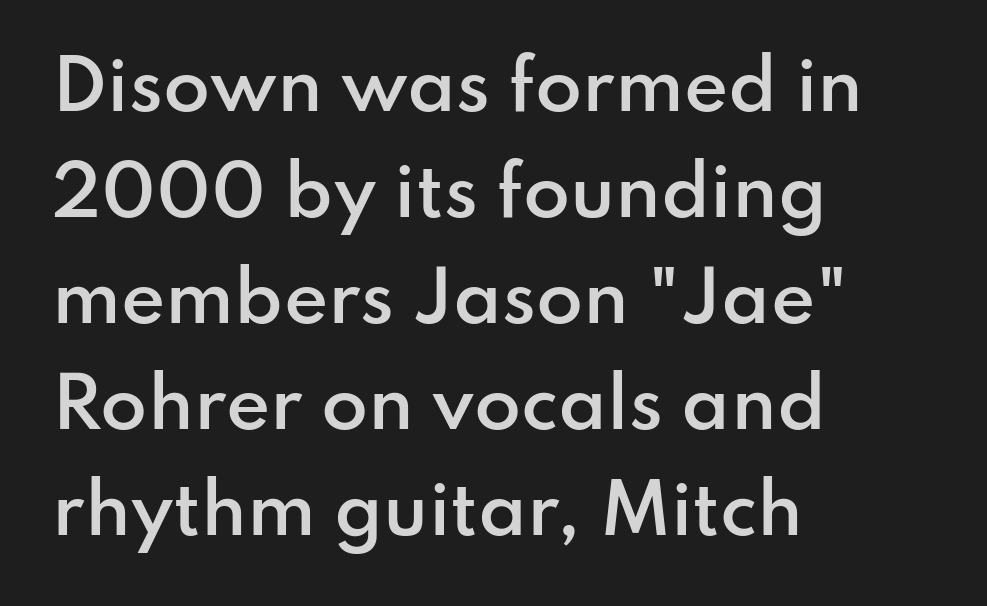
The image shows 68 px semibold sans-serif type, upright; set left-aligned, normal line spacing (1.56x), normal letter spacing, not underlined; low stroke contrast and a small x-height.
